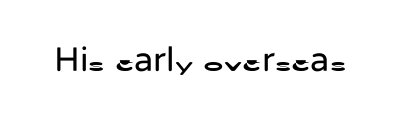
The image shows 35 px regular-weight sans-serif type, upright; set normal letter spacing, not underlined; low stroke contrast and a medium x-height.
